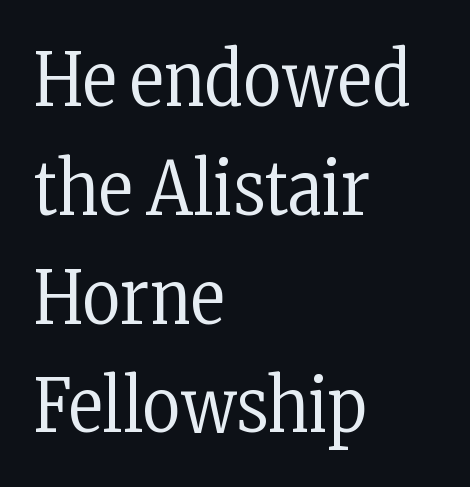
Each letter keeps its own natural width here, so spacing adapts to shape. In terms of leading, this rendering sits right in the middle. Every row of glyphs begins at an identical x-position on the left. Notice how the stems are strictly vertical — no italics here. The letters sit at their default tracking, neither squeezed nor spread.
